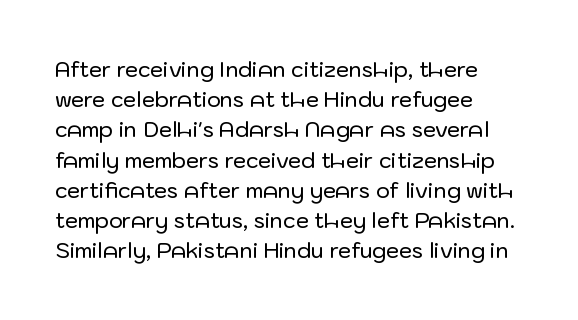
{"italic": "no", "underline": "no", "align": "left", "line_spacing": "normal", "line_spacing_ratio": 1.44, "letter_spacing": "normal", "letter_spacing_em": 0.0, "glyph_px": 21}
